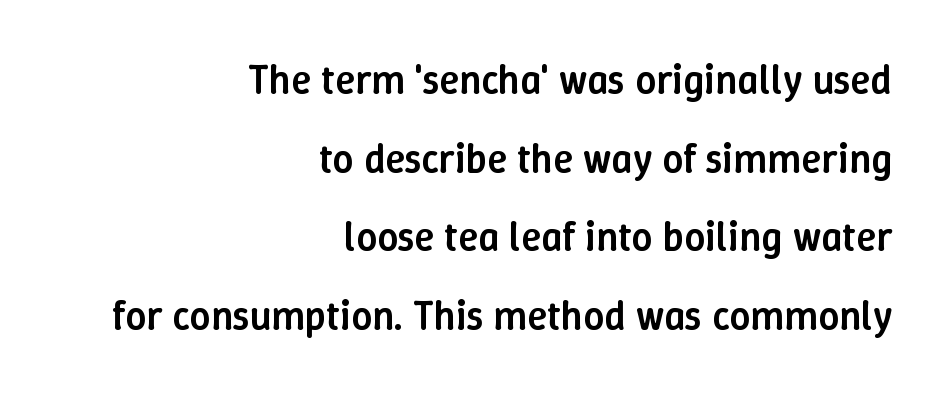
Students, this is semibold: more ink than regular, less than bold. Caption: standard tracking, unaltered. A typesetter would mark this as roman, not italic. Each letter keeps its own natural width here, so spacing adapts to shape. All the whitespace from short lines collects on the left. The leading is generous, giving the passage an open texture.
